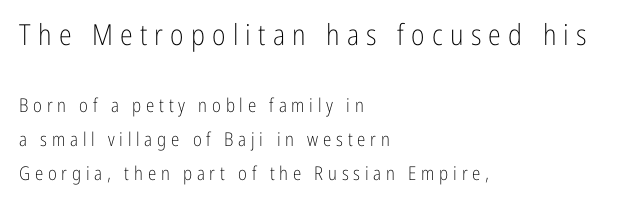
Style check: upright. The weight would be labelled regular, book, light, or lighter still. No word sits above an underline. Here the designer chose a conventional face with non-uniform glyph widths. If you drew a ruler down the left edge, every line would touch it.
